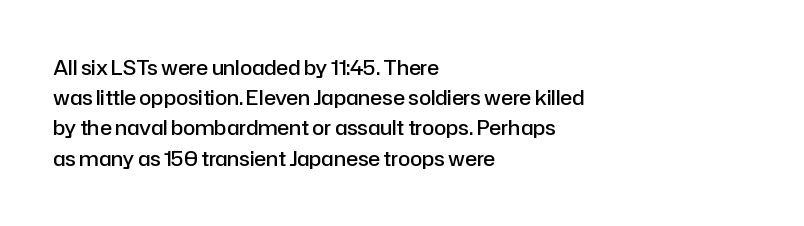
Q: Is the text bold? A: Semi-bold.
Q: Is the text italic (slanted)? A: No, it is upright.
Q: Is the text underlined? A: No.
Q: How is the paragraph aligned? A: Left-aligned.
Q: Is the spacing between letters normal or unusually wide? A: Normal.
Q: Is the spacing between lines tight, normal or loose? A: Normal.
